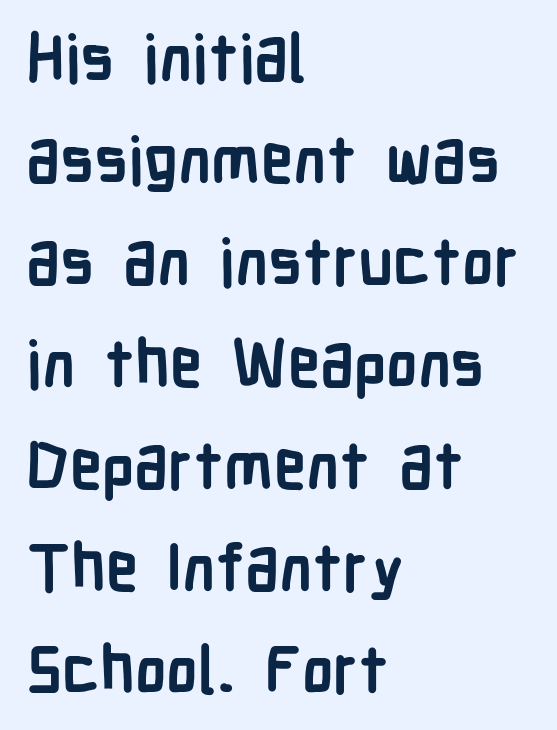
The image shows 65 px semibold, condensed sans-serif type, upright; set left-aligned, normal line spacing (1.57x), normal letter spacing, not underlined; low stroke contrast and a medium x-height.
